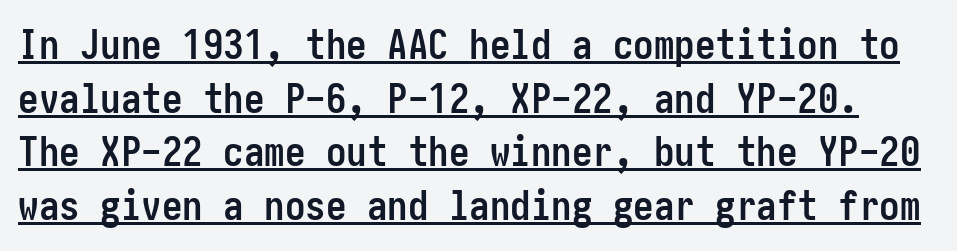
In terms of letterspacing, this is plain default setting. Leading matches the norm, producing a regular column. Each glyph is drawn with heavy, bold strokes. Characters remain perfectly vertical along every line.
